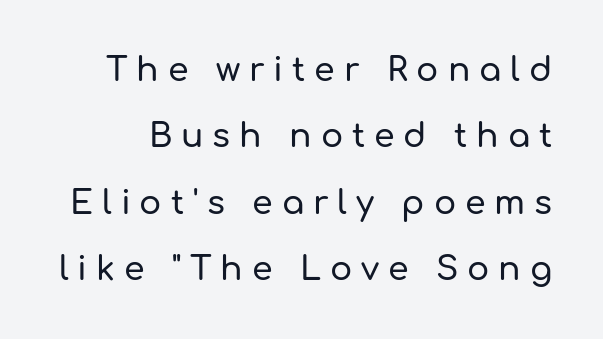
{"serif": "no", "italic": "no", "width": "normal", "stroke_contrast": "low", "x_height": "medium", "monospaced": "no", "underline": "no", "line_spacing": "loose", "line_spacing_ratio": 2.01, "letter_spacing": "wide", "letter_spacing_em": 0.27, "glyph_px": 33}
